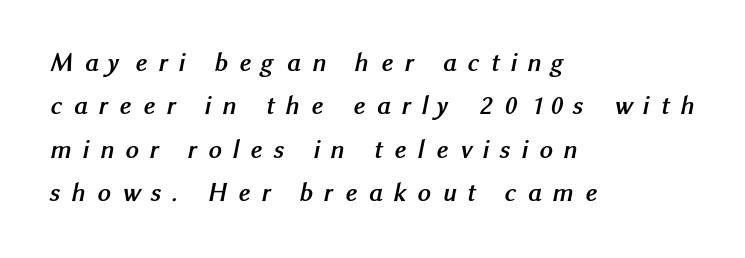
Q: Is the text bold? A: Yes.
Q: Is the text underlined? A: No.
Q: How is the paragraph aligned? A: Left-aligned.
Q: Is the spacing between letters normal or unusually wide? A: Unusually wide.
Q: Is the spacing between lines tight, normal or loose? A: Normal.
